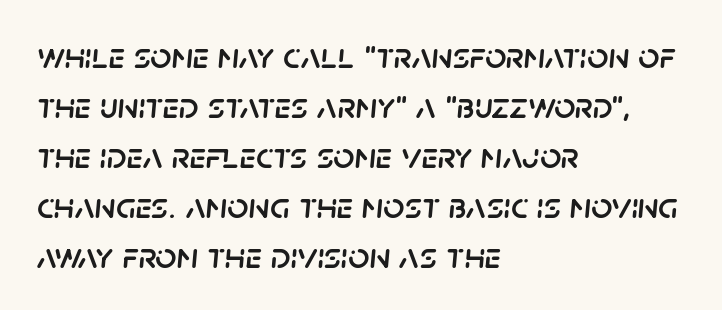
{"italic": "yes", "lean": "right", "slant_degrees": 5, "width": "normal", "stroke_contrast": "low", "x_height": "large", "monospaced": "no", "underline": "no", "align": "left", "line_spacing": "normal", "line_spacing_ratio": 1.35, "letter_spacing": "normal", "letter_spacing_em": 0.0, "glyph_px": 37}
